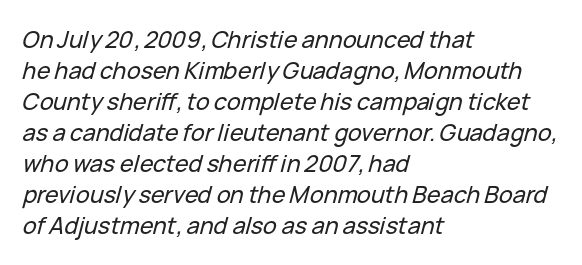
Quick note: interline space is typical. Glance below the letters and you will spot only blank space. In terms of letterspacing, this is plain default setting. Quick note: italic. Line beginnings align vertically; line endings do not.
